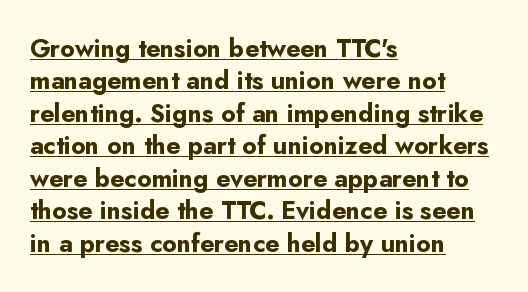
Reading down the column, the eye jumps a familiar distance to each next line. Strokes here are thick enough to call this a true bold. Nobody touched the tracking dial on this one. The words here are underlined.
